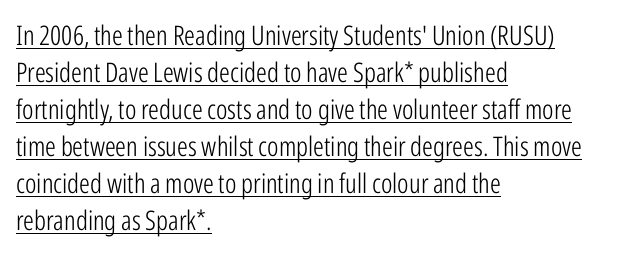
Weight: not bold — regular or lighter. There is no visible air inserted between adjacent glyphs. Typeset ragged right — the left edge is the straight one. This sample carries an underscore along the baseline area.
